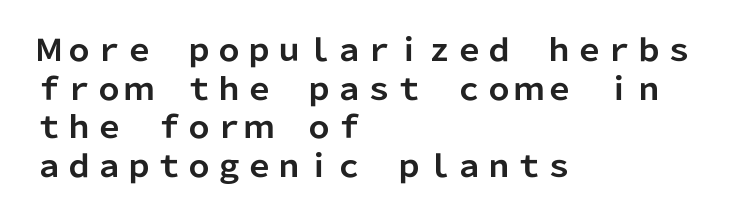
The image shows 30 px bold sans-serif type, upright; set left-aligned, normal line spacing (1.29x), normal letter spacing, not underlined; low stroke contrast and a medium x-height.
